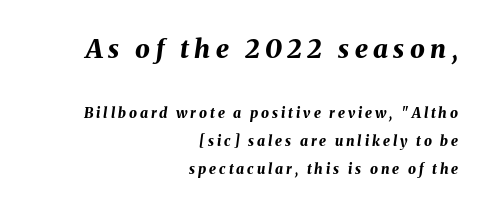
Q: Is the text bold? A: Yes.
Q: Is the text italic (slanted)? A: Yes, it leans right by about 8 degrees.
Q: Is the text underlined? A: No.
Q: How is the paragraph aligned? A: Right-aligned.
Q: Is the spacing between letters normal or unusually wide? A: Unusually wide.
Q: Is the spacing between lines tight, normal or loose? A: Loose.
Q: Which block of text is set in a larger size, the first (top) or the second (bottom)? A: The first (top) one.
